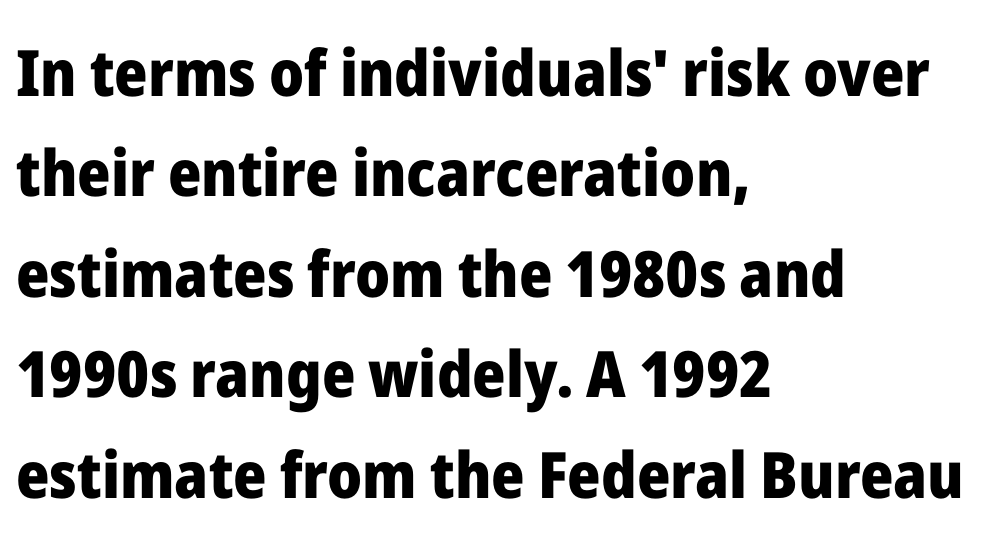
The image shows 64 px heavy sans-serif type, upright; set left-aligned, normal line spacing (1.57x), normal letter spacing, not underlined; low stroke contrast and a medium x-height.
